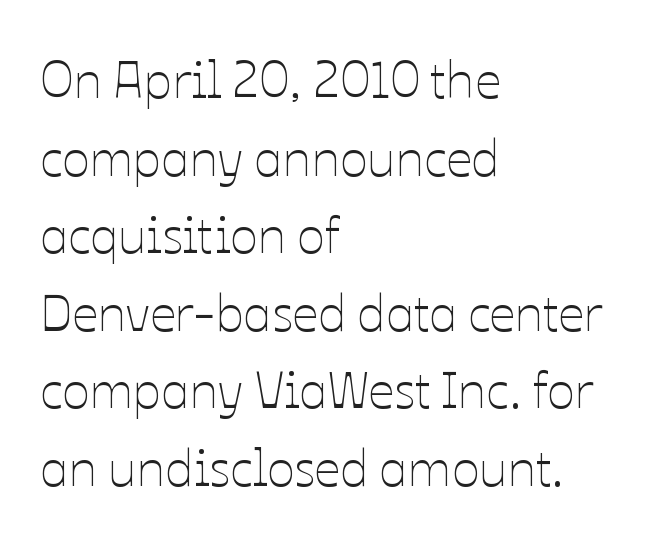
{"italic": "no", "bold": "no", "weight": "thin", "width": "normal", "stroke_contrast": "low", "x_height": "medium", "monospaced": "no", "underline": "no", "align": "left", "line_spacing": "normal", "line_spacing_ratio": 1.52, "letter_spacing": "normal", "letter_spacing_em": 0.0, "glyph_px": 51}
